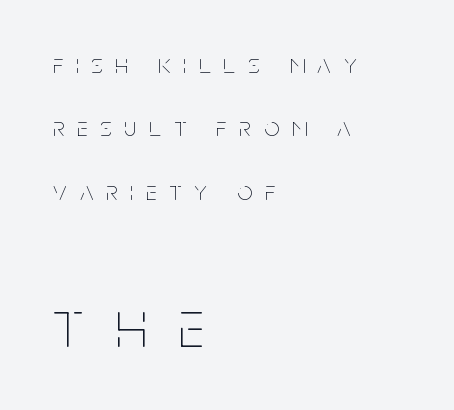
Q: Is the text bold? A: No.
Q: Is the text italic (slanted)? A: No, it is upright.
Q: Is the text underlined? A: No.
Q: How is the paragraph aligned? A: Left-aligned.
Q: Is the spacing between letters normal or unusually wide? A: Unusually wide.
Q: Is the spacing between lines tight, normal or loose? A: Loose.
Q: Which block of text is set in a larger size, the first (top) or the second (bottom)? A: The second (bottom) one.
Q: Width (condensed, normal, or wide)? A: Condensed.
Q: Stroke contrast? A: Low.
Q: x-height? A: Large.
Q: Monospaced? A: No.
